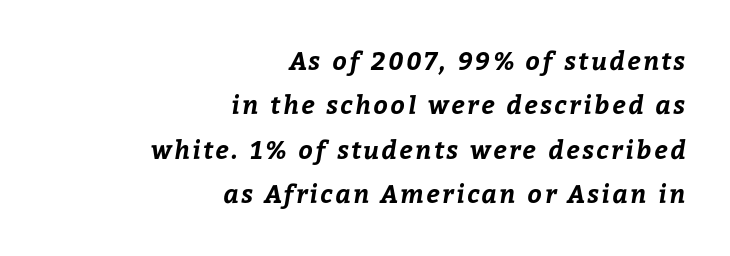
Any mark beneath the type? The region is blank. A dark, heavy texture on the line: the type is bold. One-word summary of the alignment: right.
